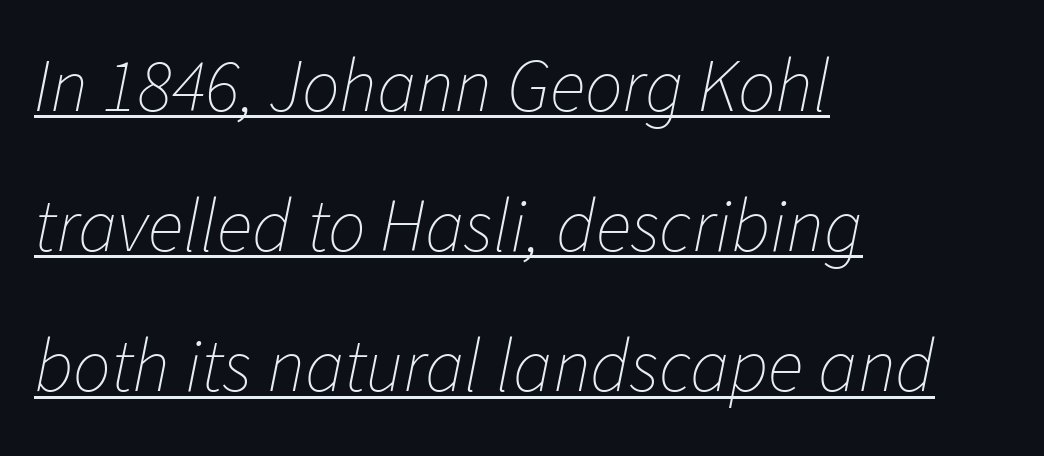
The image shows 75 px thin type, italic (leaning right); set left-aligned, line spacing 1.87x, normal letter spacing, underlined; low stroke contrast and a medium x-height.
